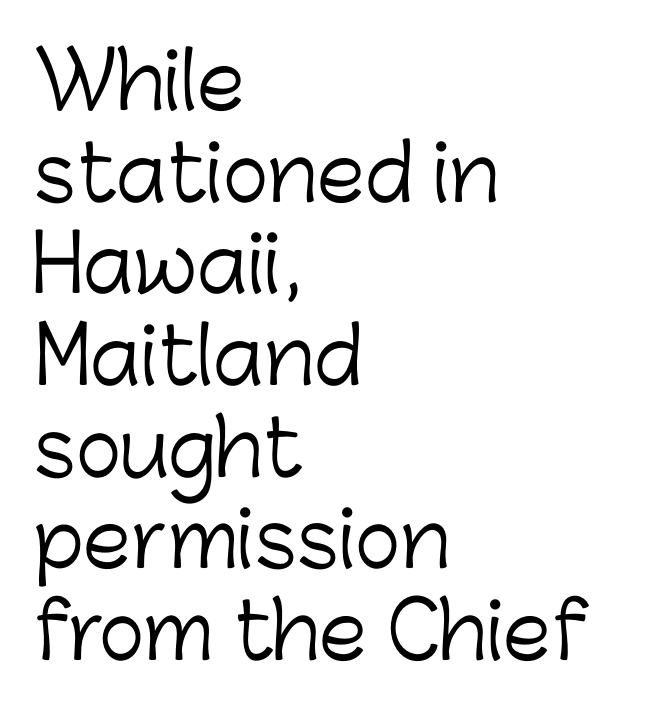
{"serif": "no", "italic": "no", "bold": "no", "weight": "light", "width": "normal", "stroke_contrast": "low", "x_height": "medium", "monospaced": "no", "underline": "no", "align": "left", "line_spacing_ratio": 1.19, "letter_spacing": "normal", "letter_spacing_em": 0.0, "glyph_px": 77}
